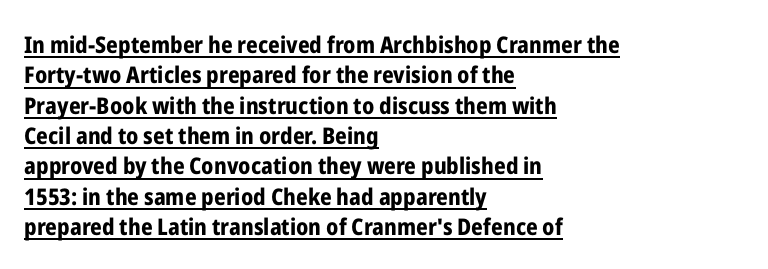
Q: Is the text bold? A: Yes.
Q: Is the text italic (slanted)? A: No, it is upright.
Q: Is the text underlined? A: Yes.
Q: How is the paragraph aligned? A: Left-aligned.
Q: Is the spacing between letters normal or unusually wide? A: Normal.
Q: Is the spacing between lines tight, normal or loose? A: Normal.
